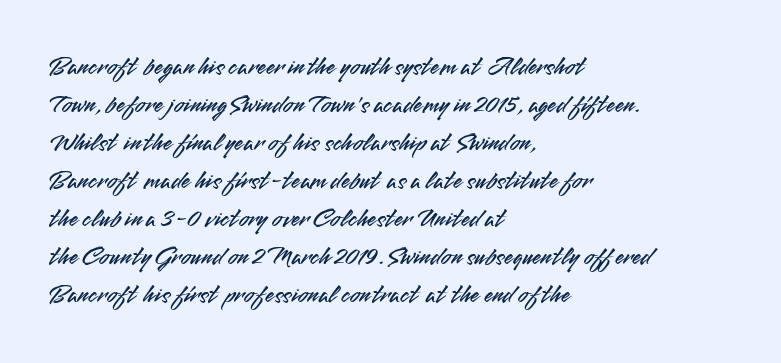
Q: Is the text italic (slanted)? A: Yes.
Q: Is the text underlined? A: No.
Q: How is the paragraph aligned? A: Left-aligned.
Q: Is the spacing between letters normal or unusually wide? A: Normal.
Q: Is the spacing between lines tight, normal or loose? A: Normal.
